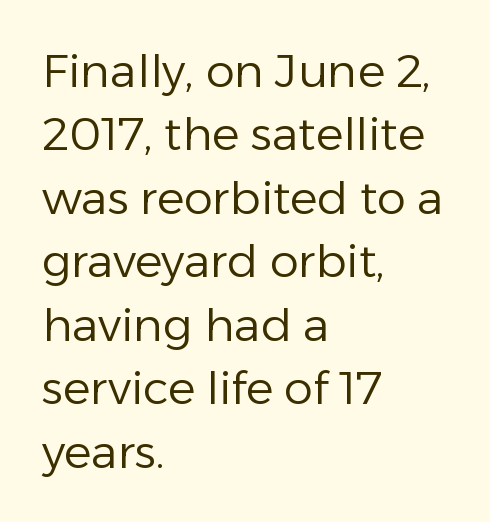
Each letter's strokes conclude bluntly, with no projecting serifs. Weight: regular or lighter. The foot of each line stays bare and open. Spacing verdict: proportional, widths tailored to each character. The lines in this sample share a left origin and differ only in where they stop.
